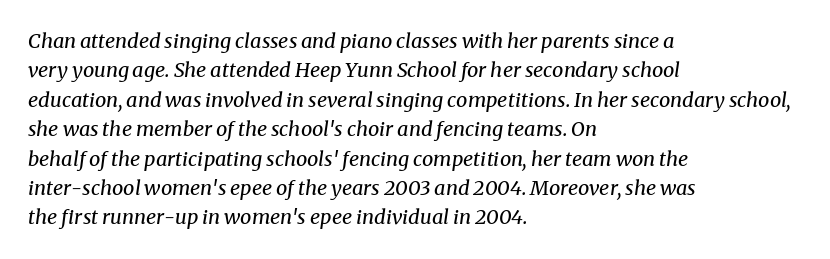
The passage shown has conventional tracking throughout. Is the stroke heavy? The answer is a plain regular-or-lighter. Compared with a centered layout, this one pins lines to the left instead. The rendering applies a slant to the glyphs. Interline gaps are of average width in this sample.
